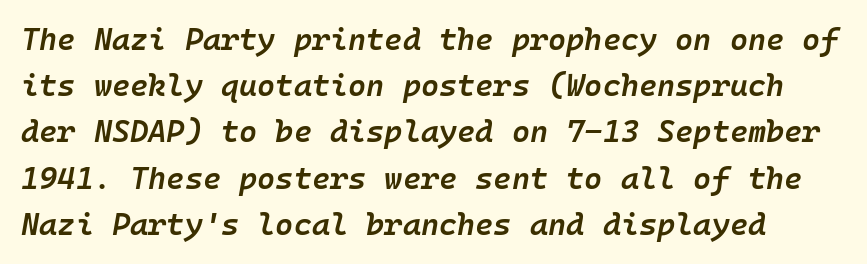
The image shows 31 px semibold type, italic (leaning right); set normal line spacing (1.49x), normal letter spacing, not underlined; low stroke contrast and a medium x-height.
